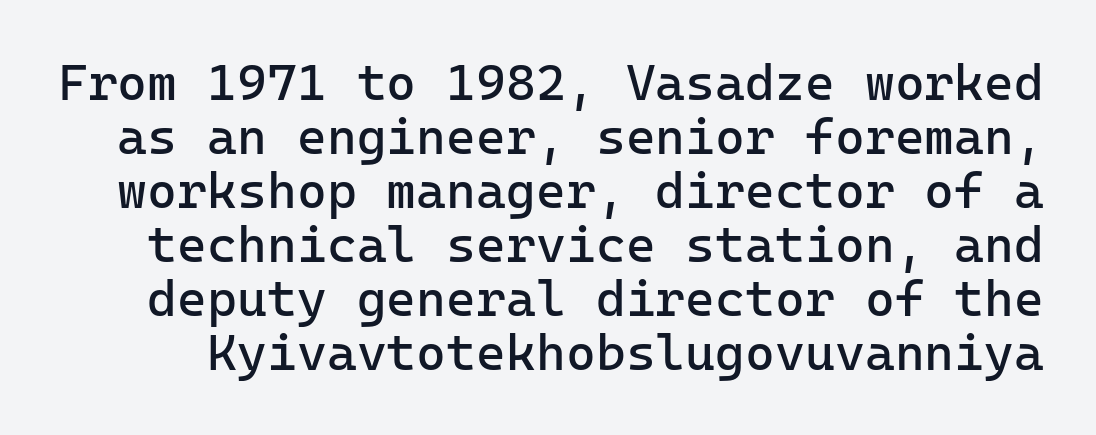
The image shows 51 px regular-weight sans-serif type, upright; set tight line spacing (1.06x), normal letter spacing, not underlined; low stroke contrast and a medium x-height.
